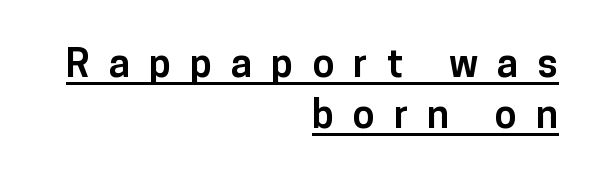
Q: Is the text bold? A: Yes.
Q: Is the text italic (slanted)? A: No, it is upright.
Q: Is the typeface a serif or a sans-serif typeface? A: Sans-serif.
Q: Is the text underlined? A: Yes.
Q: How is the paragraph aligned? A: Right-aligned.
Q: Is the spacing between letters normal or unusually wide? A: Unusually wide.
Q: Is the spacing between lines tight, normal or loose? A: Normal.
Q: Width (condensed, normal, or wide)? A: Normal.
Q: Stroke contrast? A: Low.
Q: x-height? A: Medium.
Q: Monospaced? A: No.
